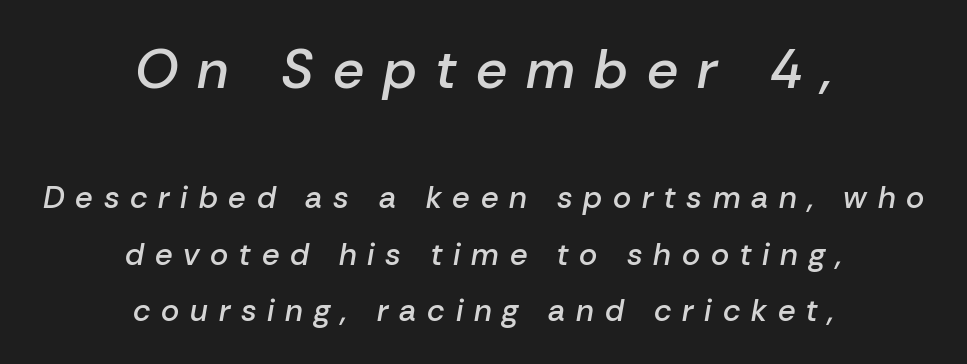
The image shows 55 px semibold type, italic (leaning right); set centered, line spacing 1.82x, unusually wide letter spacing (+0.35 em), not underlined; the first (top) block is 1.77x larger; low stroke contrast and a medium x-height.
